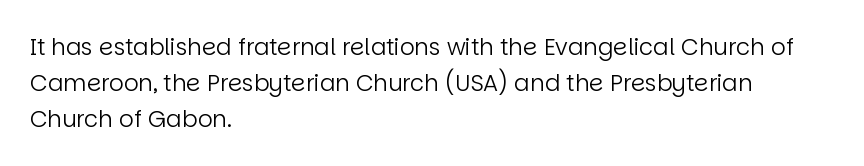
The foot of each line stays bare and open. It's the straight-up-and-down kind of type. The gaps between neighbouring characters are ordinary and unremarkable. A normal amount of white space separates one row of letters from the next. Typeset ragged right — the left edge is the straight one. Is the stroke heavy? The answer is a plain regular-or-lighter.
